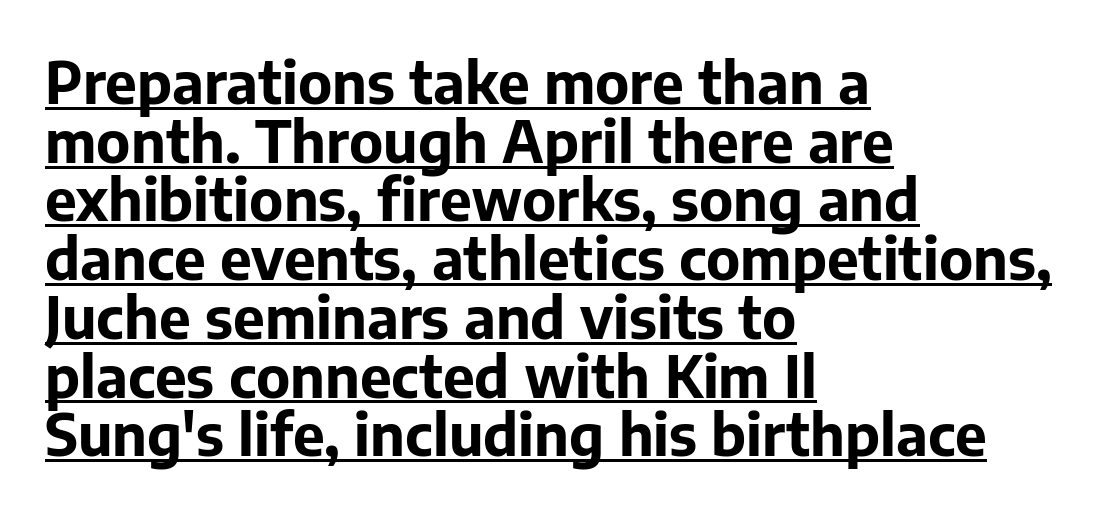
{"serif": "no", "italic": "no", "bold": "yes", "weight": "bold", "width": "normal", "stroke_contrast": "low", "x_height": "medium", "monospaced": "no", "underline": "yes", "align": "left", "line_spacing": "tight", "line_spacing_ratio": 1.03, "letter_spacing": "normal", "letter_spacing_em": 0.0, "glyph_px": 57}
